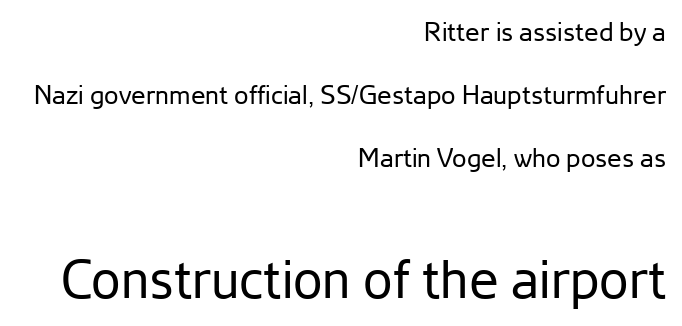
{"serif": "no", "italic": "no", "bold": "no", "weight": "regular", "width": "normal", "stroke_contrast": "low", "x_height": "medium", "monospaced": "no", "underline": "no", "align": "right", "line_spacing": "loose", "line_spacing_ratio": 2.43, "letter_spacing": "normal", "letter_spacing_em": 0.0, "larger_block": "second", "size_ratio": 2.04, "glyph_px": 53}
